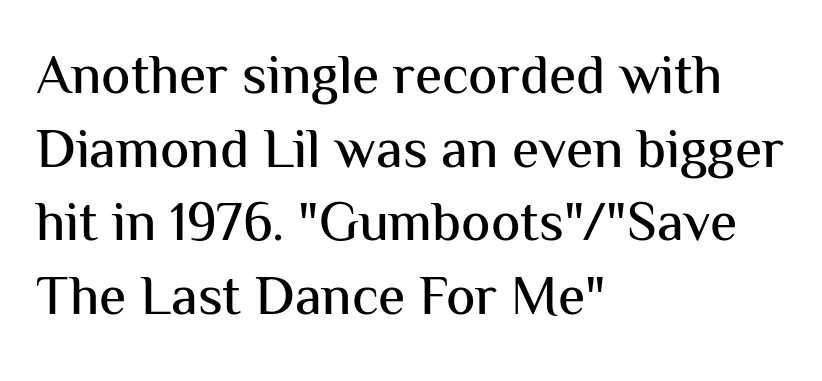
The passage shown stacks its lines at a standard gap. Tall strokes in this sample are plumb rather than angled. Where is the straight margin? On the left. Just letters on the line, the space beneath them empty. Observe the ordinary spacing: letters are neighbours, not strangers. This sample has the flowing, uneven cadence of proportional lettering.
